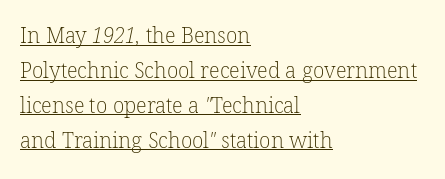
{"bold": "no", "underline": "yes", "align": "left", "line_spacing": "normal", "line_spacing_ratio": 1.66, "letter_spacing": "normal", "letter_spacing_em": 0.0, "glyph_px": 21}
